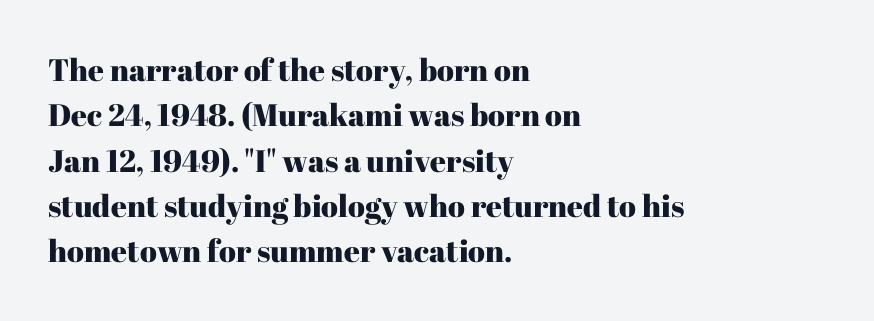
A clean baseline with only descenders dipping below it. Serif or sans? Serif — the stroke terminals have little feet. Is the letter spacing exaggerated? No — it looks like the ordinary default. These lines were composed using upright roman letters. Every row of glyphs begins at an identical x-position on the left.
